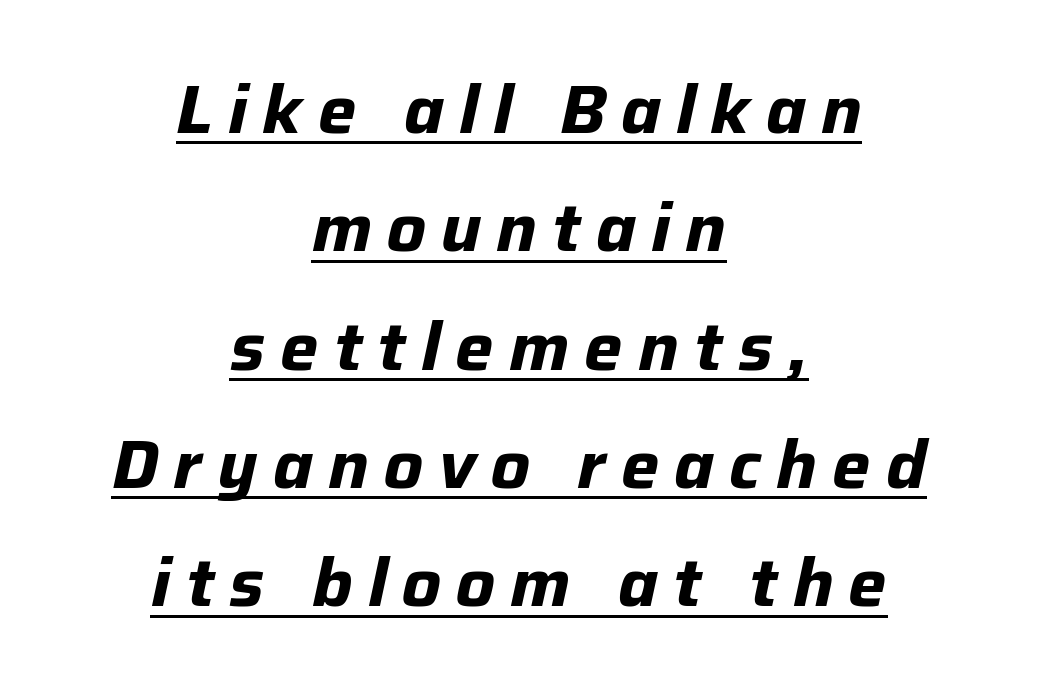
Typesetter's note: full bold, strokes at maximum text heaviness. The line texture is sparse and dotted thanks to wide tracking. The typesetter has applied underlining to the passage shown. Centered paragraph, ragged on both sides.
